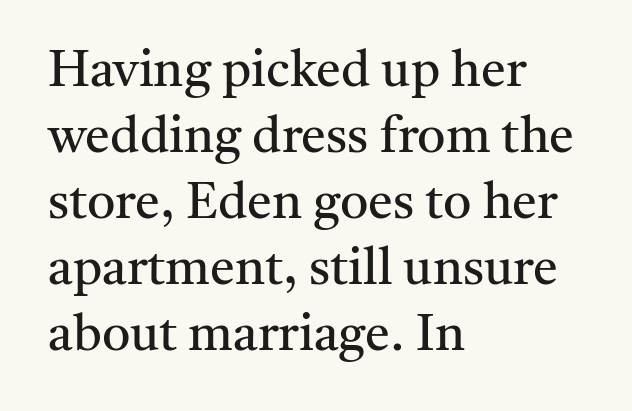
A typesetter would label this face a serif. What's the leading like? Ordinary, nothing unusual. Each letter keeps its own natural width here, so spacing adapts to shape. A classic flush-left, rag-right setting is used for this passage. A quiet, ordinary-to-light weight characterises the typeface. These lines were composed using upright roman letters.
